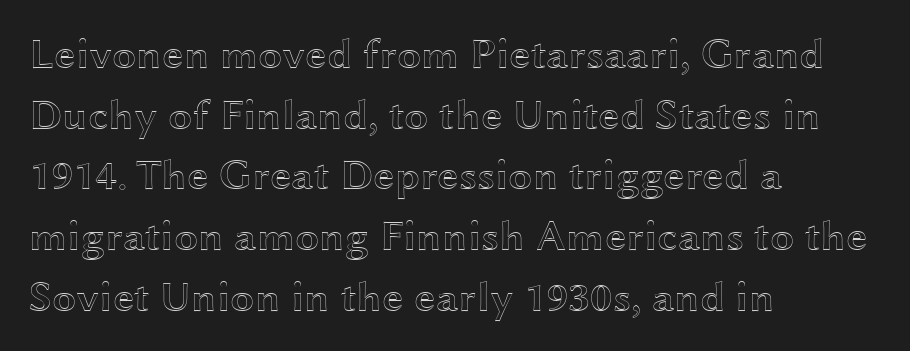
{"italic": "no", "width": "wide", "x_height": "medium", "monospaced": "no", "underline": "no", "align": "left", "line_spacing": "normal", "line_spacing_ratio": 1.41, "letter_spacing": "normal", "letter_spacing_em": 0.0, "glyph_px": 43}
